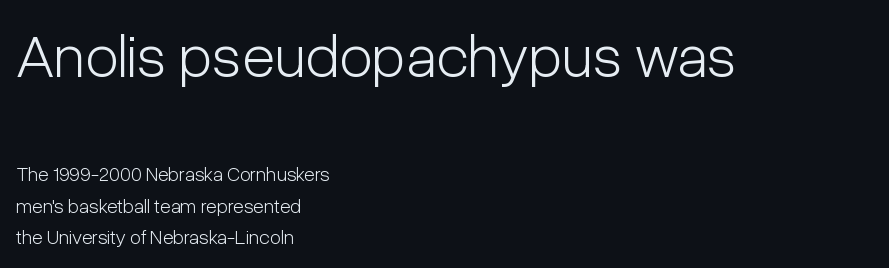
Italic? Not at all — the glyphs are vertical. Is this a heavy cut? Hardly; it is regular or lighter. Of the two passages, the one on top uses the larger point size. The specimen omits any rule beneath the text block's lines. Reading down the column, the eye jumps a familiar distance to each next line.
